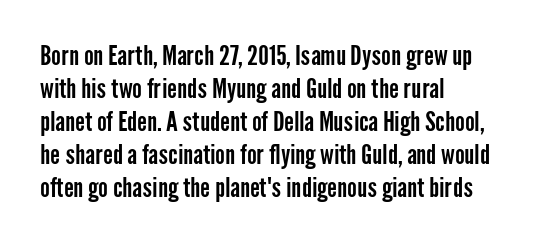
The image shows 26 px text type, upright; set left-aligned, normal line spacing (1.27x), normal letter spacing, not underlined.
